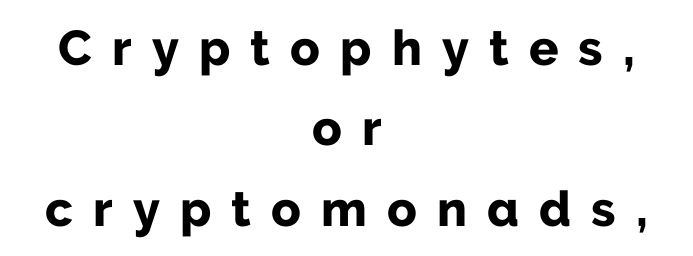
Horizontal alignment here is central, giving a formal, balanced look. This rendering employs a face without finishing strokes, i.e., a sans-serif. Heavy, bold letterforms. The specimen omits any rule beneath the text block's lines. These lines sit exactly where default settings would place them.
